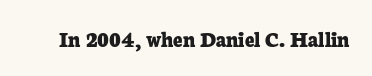
Q: Is the text bold? A: Yes.
Q: Is the text italic (slanted)? A: No, it is upright.
Q: Is the text underlined? A: No.
Q: Is the spacing between letters normal or unusually wide? A: Normal.
